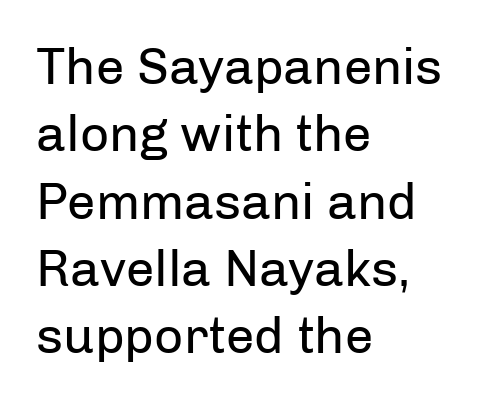
The weight tops out at a normal text grade. Normally led — the rows are evenly, conventionally spaced. If you drew a line through each stem, it would be perfectly vertical. Is this a fixed-width face? No — the glyphs have proportional, varying widths. Note: no serifs on the glyphs.
